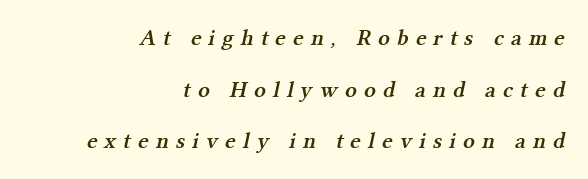
Q: Is the text bold? A: Semi-bold.
Q: Is the text underlined? A: No.
Q: How is the paragraph aligned? A: Right-aligned.
Q: Is the spacing between letters normal or unusually wide? A: Unusually wide.
Q: Is the spacing between lines tight, normal or loose? A: Loose.
